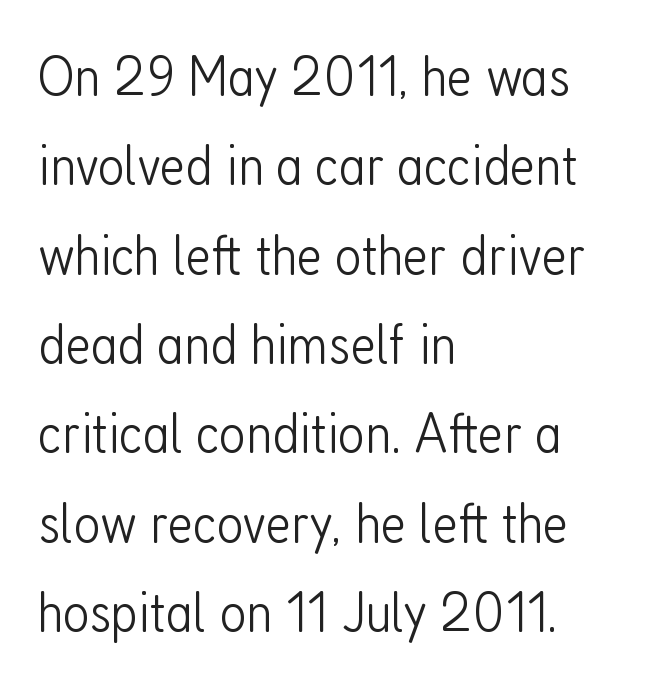
This rendering leaves character spacing at its baseline value. Weight: regular or lighter. If you measured baseline to baseline, you'd find a middling distance. The characters display no serif detailing; their extremities are plain. Underline: absent.
